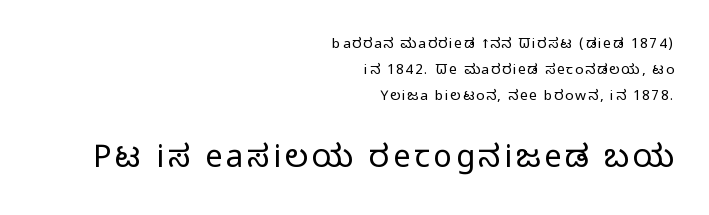
Q: Is the text bold? A: No.
Q: Is the text italic (slanted)? A: No, it is upright.
Q: Is the typeface a serif or a sans-serif typeface? A: Sans-serif.
Q: Is the text underlined? A: No.
Q: How is the paragraph aligned? A: Right-aligned.
Q: Which block of text is set in a larger size, the first (top) or the second (bottom)? A: The second (bottom) one.
Q: Width (condensed, normal, or wide)? A: Condensed.
Q: Stroke contrast? A: Low.
Q: x-height? A: Large.
Q: Monospaced? A: No.
